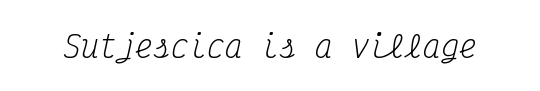
Q: Is the text bold? A: No.
Q: Is the text italic (slanted)? A: Yes, it leans right by about 12 degrees.
Q: Is the typeface a serif or a sans-serif typeface? A: Serif.
Q: Is the text underlined? A: No.
Q: Is the spacing between letters normal or unusually wide? A: Normal.
Q: Width (condensed, normal, or wide)? A: Condensed.
Q: Stroke contrast? A: Medium.
Q: x-height? A: Medium.
Q: Monospaced? A: Yes.
